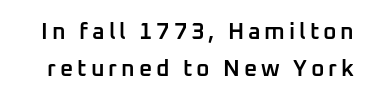
The image shows 23 px text type, upright; set normal line spacing (1.63x), not underlined.
